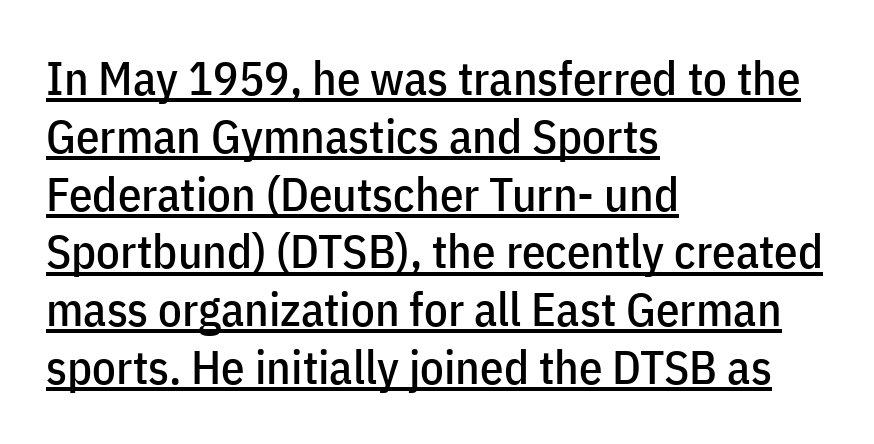
The image shows 47 px condensed sans-serif type, upright; set left-aligned, line spacing 1.23x, normal letter spacing, underlined; low stroke contrast and a medium x-height.
